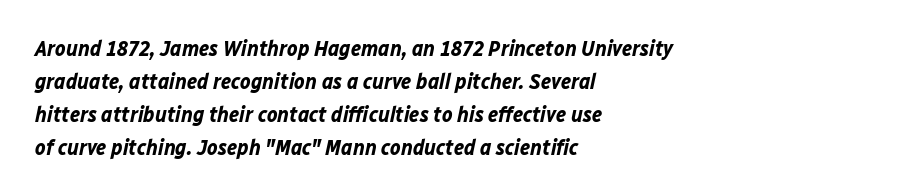
The strokes are fattened all the way to bold. The gap between lines stays unmarked. The text carries the slant typical of an italic or oblique font. The passage shown has conventional tracking throughout. The text block is weighted toward the left margin, trailing off unevenly rightward.
